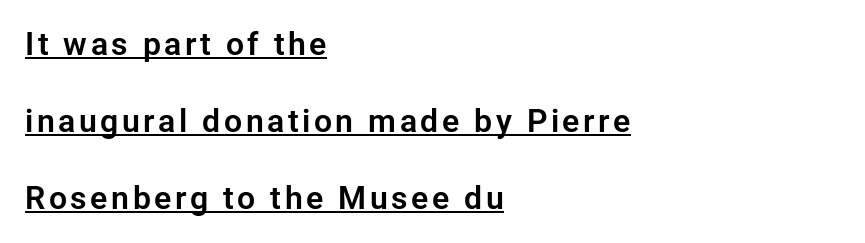
The passage shown is typeset with a sans-serif family. Do the letters lean? They stand straight. Layout note: lines flush left. Note the varied advance widths — an 'i' is clearly narrower than an 'm'. Notice the wide empty band between every row — that's loose leading. The rendering uses the underline text-decoration.
